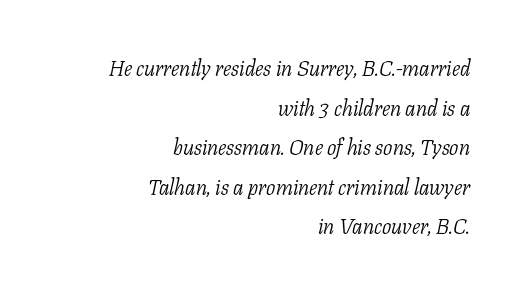
The image shows 22 px text type, italic (leaning right); set right-aligned, line spacing 1.8x, normal letter spacing, not underlined.
